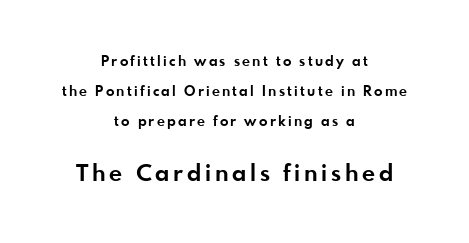
Q: Is the text bold? A: Yes.
Q: Is the text italic (slanted)? A: No, it is upright.
Q: Is the text underlined? A: No.
Q: How is the paragraph aligned? A: Centered.
Q: Is the spacing between lines tight, normal or loose? A: Loose.
Q: Which block of text is set in a larger size, the first (top) or the second (bottom)? A: The second (bottom) one.
